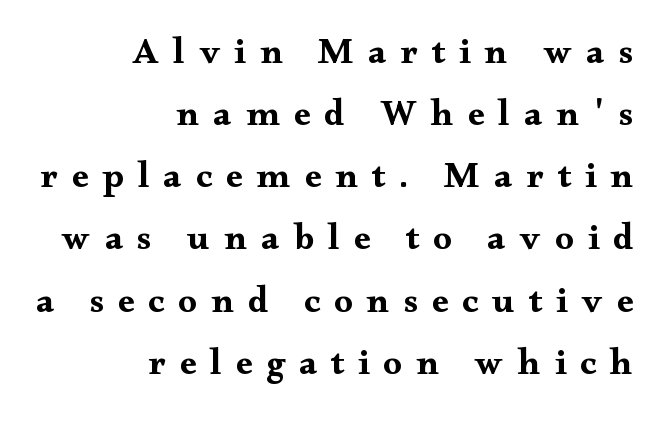
The image shows 37 px wide serif type, upright; set right-aligned, normal line spacing (1.68x), unusually wide letter spacing (+0.38 em), not underlined; medium stroke contrast and a small x-height.
